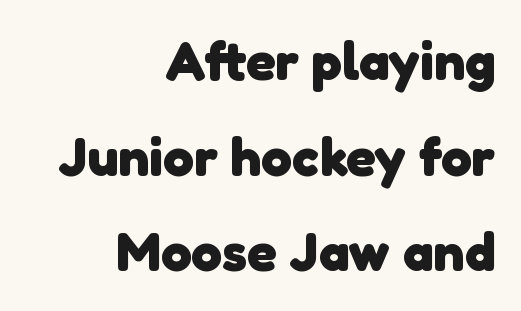
{"serif": "no", "bold": "yes", "weight": "heavy", "width": "normal", "stroke_contrast": "low", "x_height": "medium", "monospaced": "no", "underline": "no", "align": "right", "line_spacing_ratio": 1.74, "letter_spacing": "normal", "letter_spacing_em": 0.0, "glyph_px": 55}
